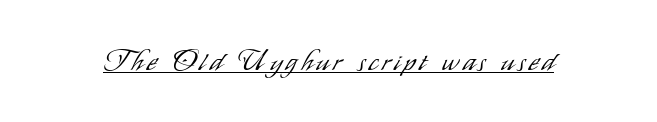
{"serif": "no", "bold": "no", "weight": "light", "width": "condensed", "stroke_contrast": "low", "x_height": "small", "monospaced": "no", "underline": "yes", "glyph_px": 28}
